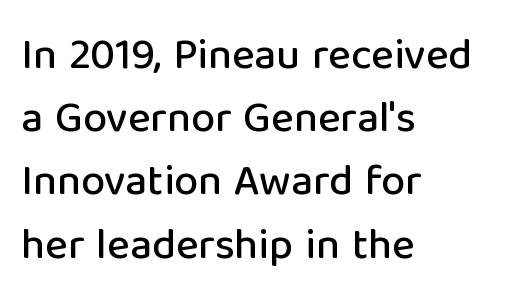
The image shows 43 px sans-serif type, upright; set left-aligned, normal line spacing (1.47x), normal letter spacing, not underlined; low stroke contrast and a medium x-height.
